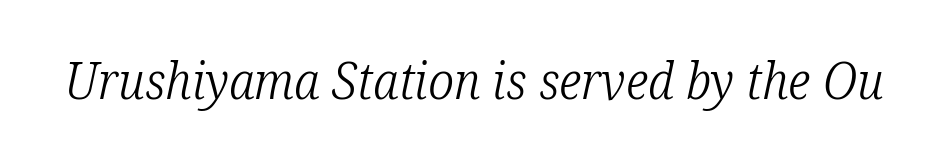
The image shows 51 px light, condensed serif type, italic (leaning right); set normal letter spacing, not underlined; low stroke contrast and a medium x-height.
